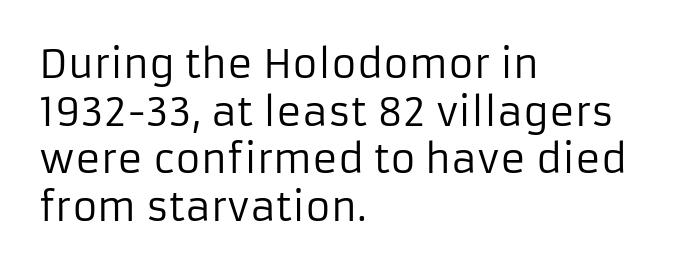
The image shows 39 px regular-weight sans-serif type, upright; set left-aligned, line spacing 1.22x, normal letter spacing, not underlined; low stroke contrast and a medium x-height.
